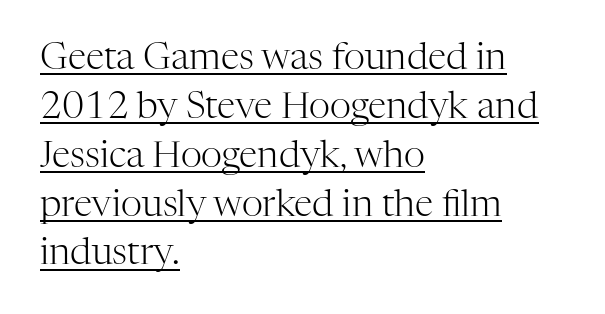
{"serif": "yes", "italic": "no", "bold": "no", "weight": "light", "width": "normal", "stroke_contrast": "high", "x_height": "medium", "monospaced": "no", "underline": "yes", "align": "left", "line_spacing": "normal", "line_spacing_ratio": 1.32, "letter_spacing": "normal", "letter_spacing_em": 0.0, "glyph_px": 37}
